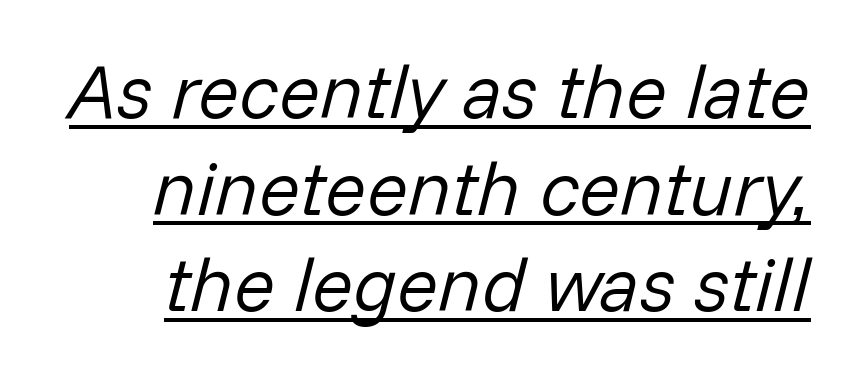
The image shows 76 px regular-weight type, italic (leaning right); set normal line spacing (1.27x), normal letter spacing, underlined; low stroke contrast and a medium x-height.
